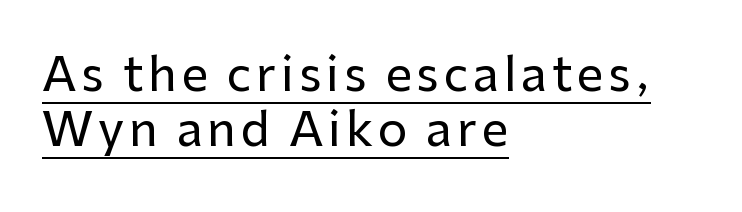
These lines are rendered in a variable-pitch font. Casual observation: everything's shoved over to the left. The rendering shows plain stroke endings on the letterforms — a sans-serif design. Does the lettering tilt? It doesn't — this is upright.
